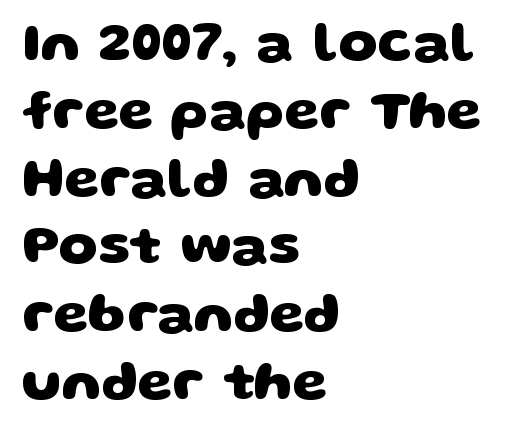
{"serif": "no", "bold": "yes", "weight": "heavy", "width": "wide", "stroke_contrast": "low", "x_height": "large", "monospaced": "no", "underline": "no", "align": "left", "line_spacing_ratio": 1.21, "letter_spacing": "normal", "letter_spacing_em": 0.0, "glyph_px": 56}
